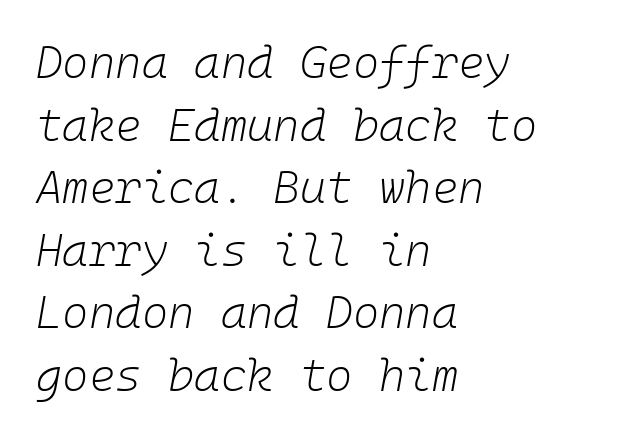
{"italic": "yes", "lean": "right", "slant_degrees": 10, "bold": "no", "weight": "light", "width": "normal", "stroke_contrast": "low", "x_height": "medium", "monospaced": "yes", "underline": "no", "align": "left", "line_spacing": "normal", "line_spacing_ratio": 1.39, "letter_spacing": "normal", "letter_spacing_em": 0.0, "glyph_px": 45}
